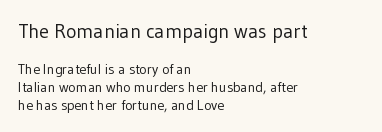
{"italic": "no", "bold": "no", "underline": "no", "align": "left", "line_spacing": "normal", "line_spacing_ratio": 1.29, "letter_spacing": "normal", "letter_spacing_em": 0.0, "larger_block": "first", "size_ratio": 1.43, "glyph_px": 20}
